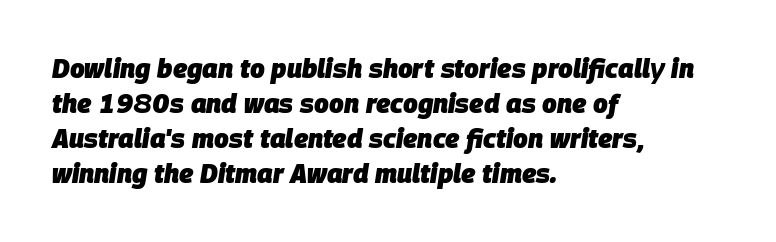
The image shows 26 px bold type, italic (leaning right); set left-aligned, normal line spacing (1.35x), normal letter spacing, not underlined.
